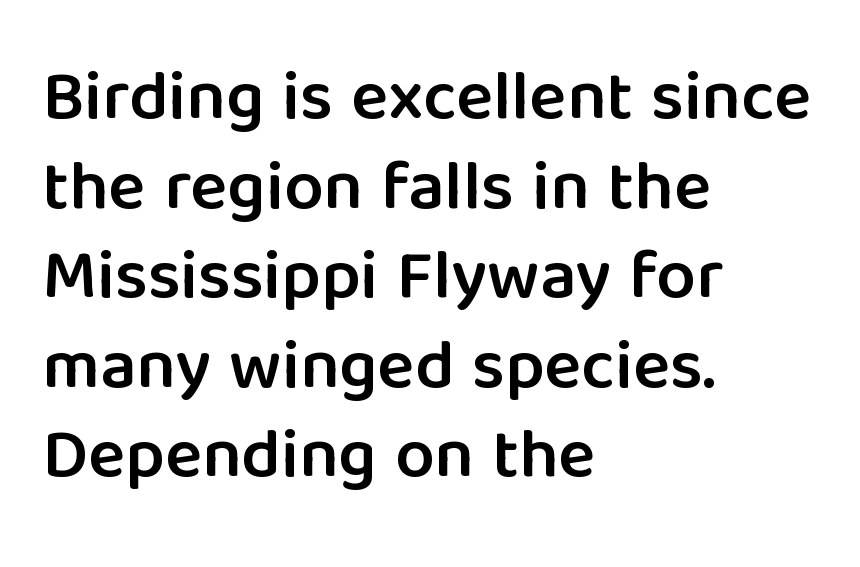
The image shows 70 px semibold sans-serif type, upright; set left-aligned, normal line spacing (1.28x), normal letter spacing, not underlined; low stroke contrast and a medium x-height.
